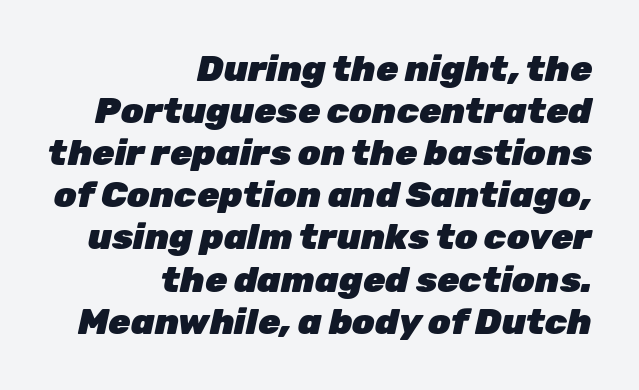
{"italic": "yes", "lean": "right", "slant_degrees": 12, "bold": "yes", "weight": "heavy", "width": "normal", "stroke_contrast": "low", "x_height": "medium", "monospaced": "no", "underline": "no", "align": "right", "line_spacing_ratio": 1.17, "letter_spacing": "normal", "letter_spacing_em": 0.0, "glyph_px": 36}
